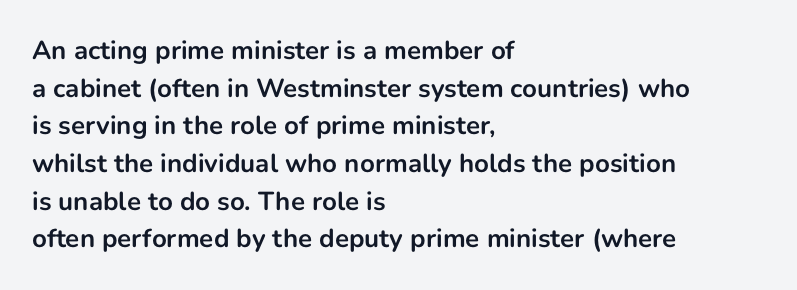
{"italic": "no", "bold": "yes", "underline": "no", "align": "left", "line_spacing": "normal", "line_spacing_ratio": 1.45, "letter_spacing": "normal", "letter_spacing_em": 0.0, "glyph_px": 26}
